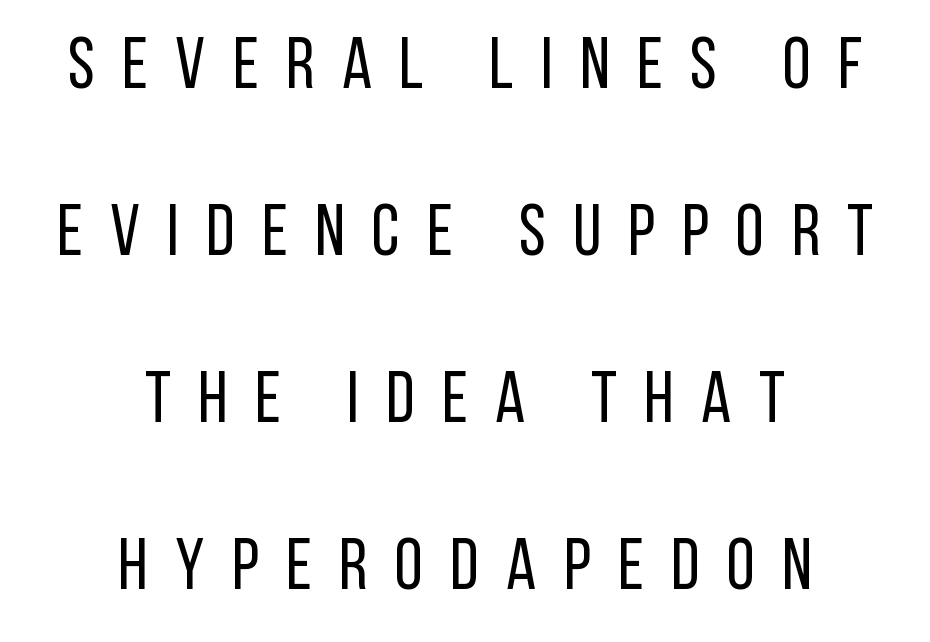
This sample has the flowing, uneven cadence of proportional lettering. Casual observation: everything's sitting right in the middle. Rows of type keep a wide berth in the vertical direction. Here the glyphs are tracked loosely, breaking word shapes into spaced letters. The rendering shows plain stroke endings on the letterforms — a sans-serif design.
